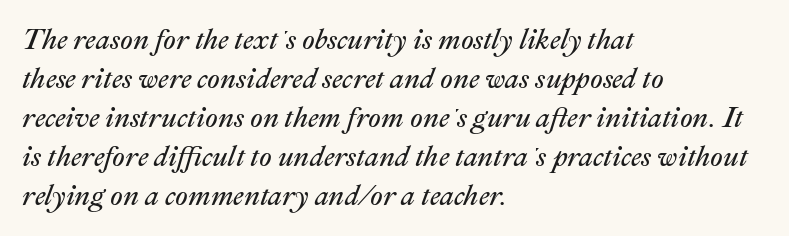
The rendering applies a slant to the glyphs. Words float on clear page, feet unadorned. Horizontal alignment here is leftward, the default for most running prose. The typesetting does not lean heavy: it is not bold. Standard letterfit; no display-style spreading of the glyphs. If you measured baseline to baseline, you'd find a middling distance.
